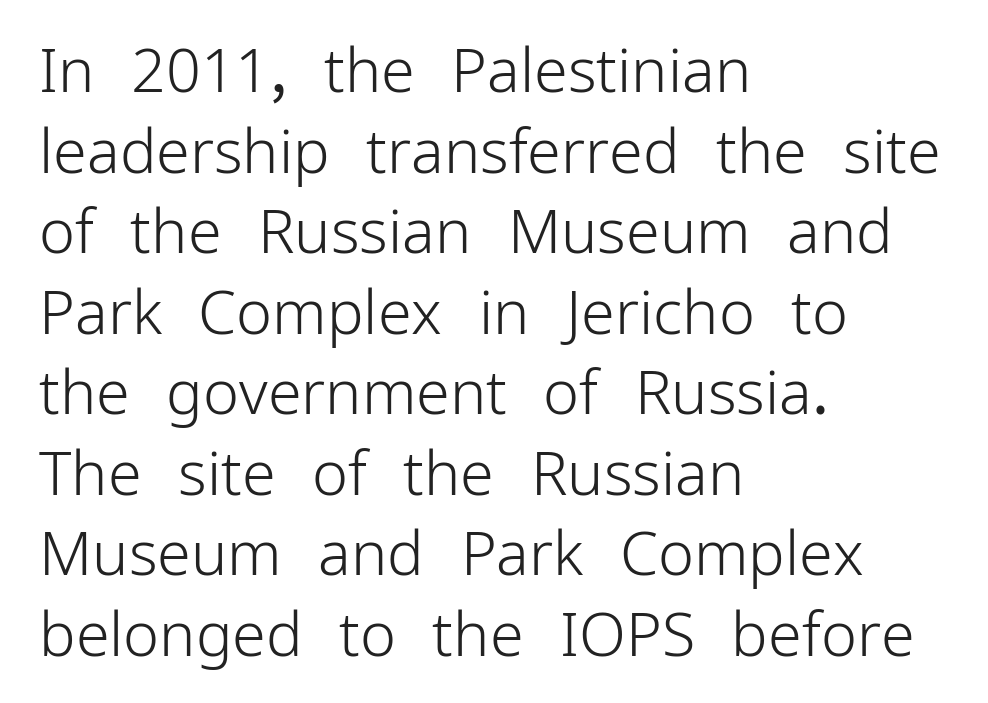
Q: Is the text bold? A: No.
Q: Is the text italic (slanted)? A: No, it is upright.
Q: Is the typeface a serif or a sans-serif typeface? A: Sans-serif.
Q: Is the text underlined? A: No.
Q: How is the paragraph aligned? A: Left-aligned.
Q: Is the spacing between letters normal or unusually wide? A: Normal.
Q: Is the spacing between lines tight, normal or loose? A: Normal.
Q: Width (condensed, normal, or wide)? A: Normal.
Q: Stroke contrast? A: Low.
Q: x-height? A: Medium.
Q: Monospaced? A: No.
